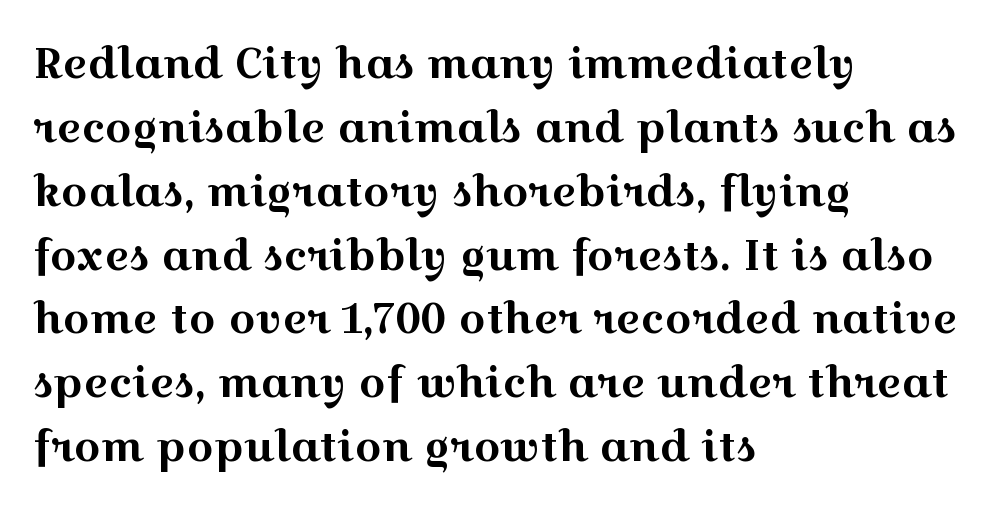
The image shows 42 px wide serif type, upright; set left-aligned, normal line spacing (1.52x), normal letter spacing, not underlined; a medium x-height.
